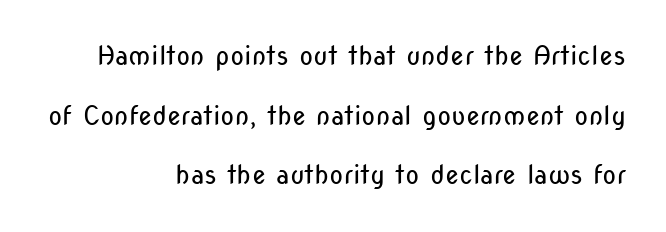
{"italic": "no", "bold": "no", "underline": "no", "align": "right", "line_spacing": "loose", "line_spacing_ratio": 2.29, "letter_spacing": "normal", "letter_spacing_em": 0.0, "glyph_px": 26}
